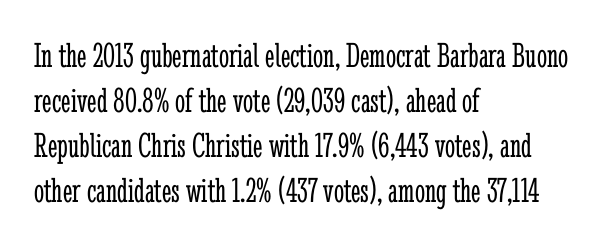
The image shows 36 px light, condensed serif type, upright; set left-aligned, normal line spacing (1.25x), normal letter spacing, not underlined; low stroke contrast and a medium x-height.
